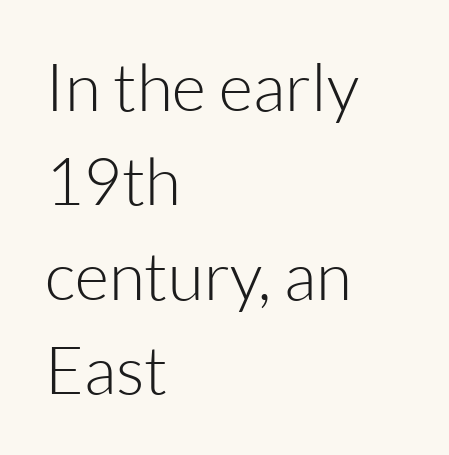
{"serif": "no", "italic": "no", "bold": "no", "weight": "light", "width": "normal", "stroke_contrast": "low", "x_height": "medium", "monospaced": "no", "underline": "no", "align": "left", "line_spacing": "normal", "line_spacing_ratio": 1.43, "letter_spacing": "normal", "letter_spacing_em": 0.0, "glyph_px": 66}
